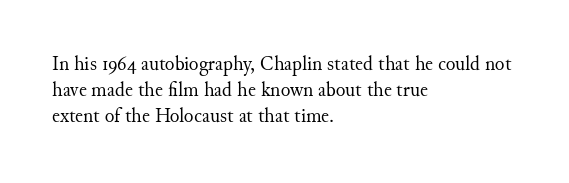
Q: Is the text bold? A: No.
Q: Is the text italic (slanted)? A: No, it is upright.
Q: Is the text underlined? A: No.
Q: How is the paragraph aligned? A: Left-aligned.
Q: Is the spacing between letters normal or unusually wide? A: Normal.
Q: Is the spacing between lines tight, normal or loose? A: Normal.
